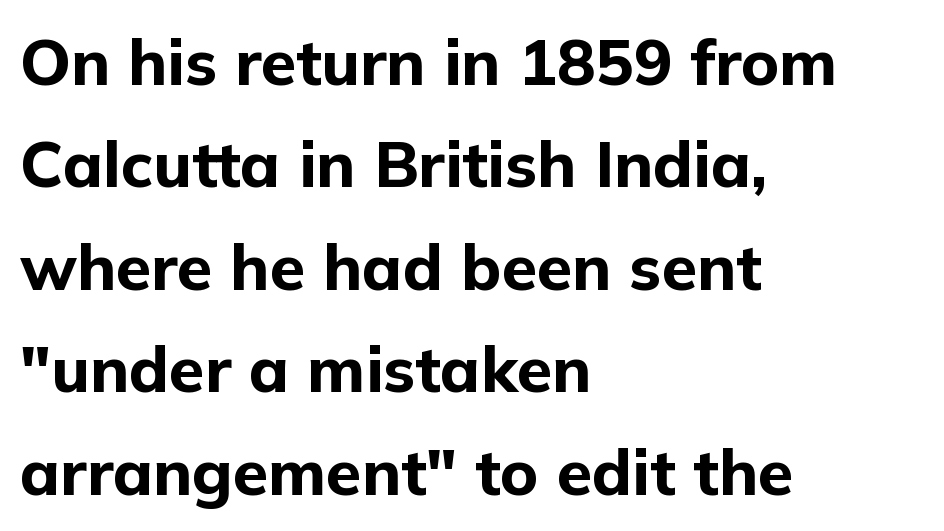
{"serif": "no", "italic": "no", "bold": "yes", "weight": "bold", "width": "normal", "stroke_contrast": "low", "x_height": "medium", "monospaced": "no", "underline": "no", "align": "left", "line_spacing": "normal", "line_spacing_ratio": 1.6, "letter_spacing": "normal", "letter_spacing_em": 0.0, "glyph_px": 64}
